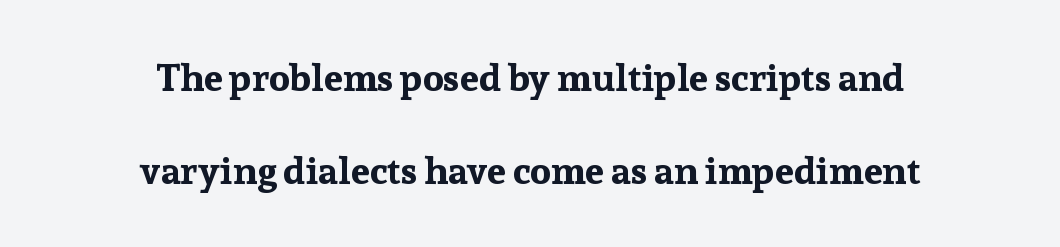
Q: Is the text bold? A: Yes.
Q: Is the text italic (slanted)? A: No, it is upright.
Q: Is the typeface a serif or a sans-serif typeface? A: Serif.
Q: Is the text underlined? A: No.
Q: How is the paragraph aligned? A: Centered.
Q: Is the spacing between letters normal or unusually wide? A: Normal.
Q: Is the spacing between lines tight, normal or loose? A: Loose.
Q: Width (condensed, normal, or wide)? A: Normal.
Q: Stroke contrast? A: Low.
Q: x-height? A: Medium.
Q: Monospaced? A: No.
